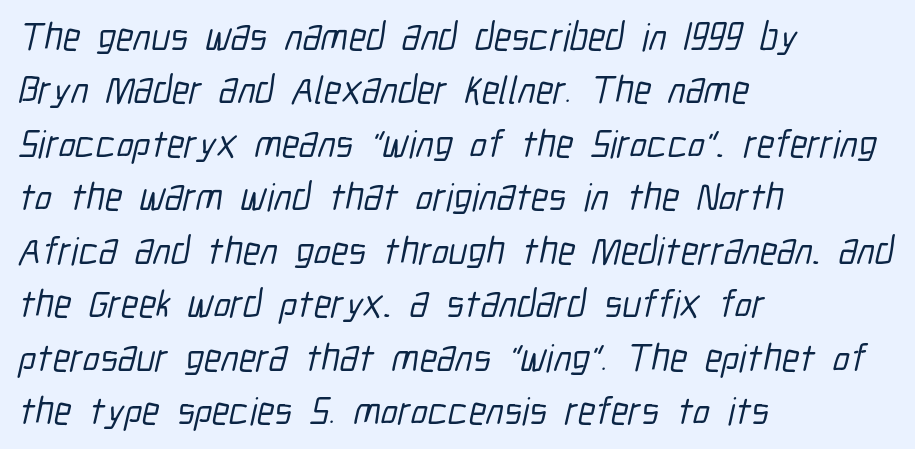
{"serif": "no", "width": "condensed", "stroke_contrast": "low", "x_height": "medium", "monospaced": "no", "underline": "no", "align": "left", "line_spacing": "normal", "line_spacing_ratio": 1.37, "letter_spacing": "normal", "letter_spacing_em": 0.0, "glyph_px": 39}
